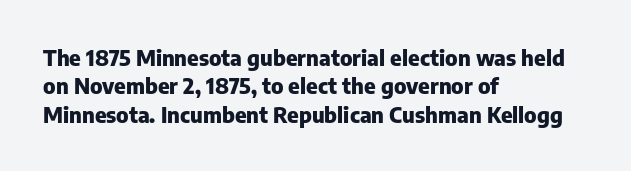
Q: Is the text bold? A: Yes.
Q: Is the text italic (slanted)? A: No, it is upright.
Q: Is the text underlined? A: No.
Q: How is the paragraph aligned? A: Left-aligned.
Q: Is the spacing between letters normal or unusually wide? A: Normal.
Q: Is the spacing between lines tight, normal or loose? A: Normal.
